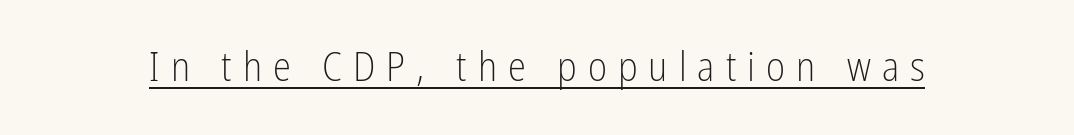
{"serif": "no", "italic": "no", "bold": "no", "weight": "light", "width": "condensed", "stroke_contrast": "low", "x_height": "medium", "monospaced": "no", "underline": "yes", "letter_spacing": "wide", "letter_spacing_em": 0.27, "glyph_px": 41}
